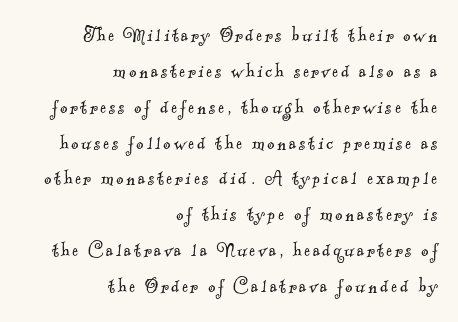
Q: Is the text bold? A: No.
Q: Is the text underlined? A: No.
Q: How is the paragraph aligned? A: Right-aligned.
Q: Is the spacing between lines tight, normal or loose? A: Normal.
